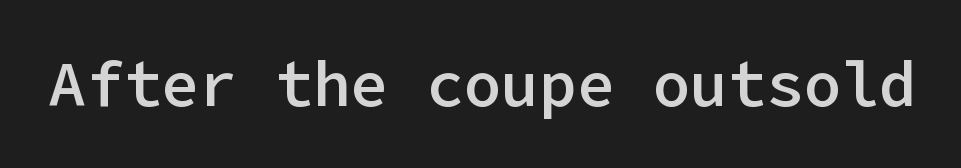
Q: Is the text bold? A: Semi-bold.
Q: Is the text italic (slanted)? A: No, it is upright.
Q: Is the typeface a serif or a sans-serif typeface? A: Sans-serif.
Q: Is the text underlined? A: No.
Q: Is the spacing between letters normal or unusually wide? A: Normal.
Q: Width (condensed, normal, or wide)? A: Normal.
Q: Stroke contrast? A: Low.
Q: x-height? A: Medium.
